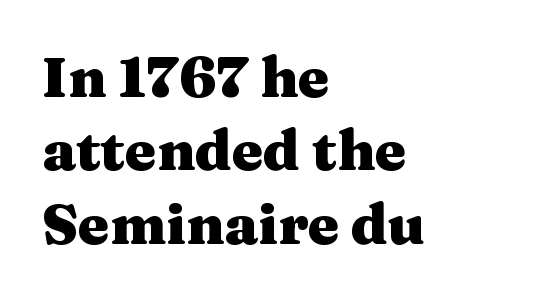
Think of a printed novel: that variable character pitch is what you see here. This is serif lettering, the kind often seen in printed books. What weight is shown? A full bold with thick strokes. The gap between lines stays unmarked. Rendered with straight, roman letterforms. These lines are set flush left with a ragged right edge.
